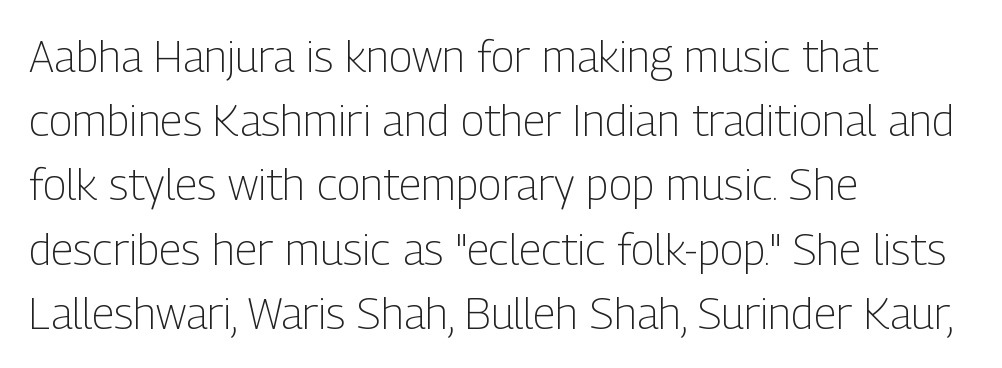
To sum up the face: it is a sans, with no serifs. The horizontal fit of the characters is conventional and even. Character widths vary here, with narrow letters taking less room than wide ones. Does the lettering tilt? It doesn't — this is upright. Visually the block forms a straight wall on the left and a jagged coastline on the right. Caption: face not bold, strokes unweighted.
